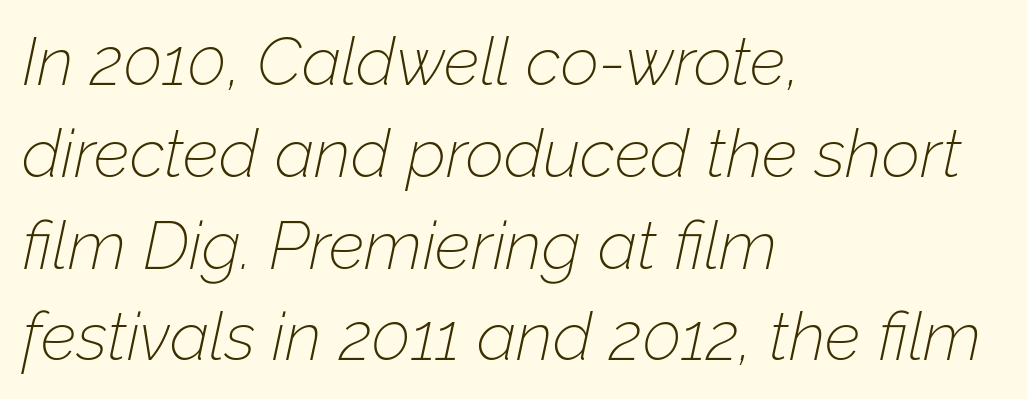
Q: Is the text bold? A: No.
Q: Is the text italic (slanted)? A: Yes, it leans right by about 12 degrees.
Q: Is the text underlined? A: No.
Q: How is the paragraph aligned? A: Left-aligned.
Q: Is the spacing between letters normal or unusually wide? A: Normal.
Q: Is the spacing between lines tight, normal or loose? A: Normal.
Q: Width (condensed, normal, or wide)? A: Normal.
Q: Stroke contrast? A: Low.
Q: x-height? A: Medium.
Q: Monospaced? A: No.
